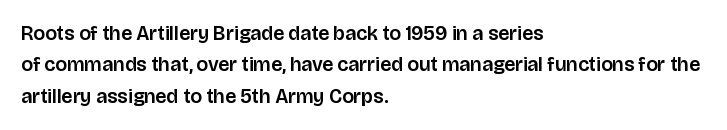
{"italic": "no", "underline": "no", "align": "left", "line_spacing": "normal", "line_spacing_ratio": 1.57, "letter_spacing": "normal", "letter_spacing_em": 0.0, "glyph_px": 20}
